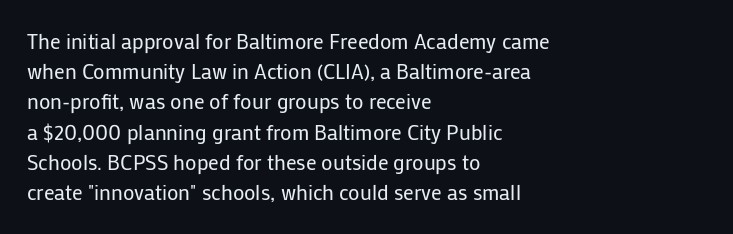
Q: Is the text bold? A: No.
Q: Is the text italic (slanted)? A: No, it is upright.
Q: Is the text underlined? A: No.
Q: How is the paragraph aligned? A: Left-aligned.
Q: Is the spacing between letters normal or unusually wide? A: Normal.
Q: Is the spacing between lines tight, normal or loose? A: Normal.
